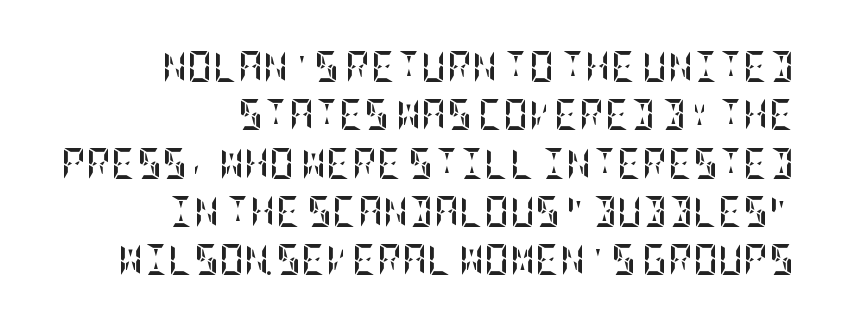
The image shows 31 px semibold, condensed type, upright; set right-aligned, normal line spacing (1.56x), normal letter spacing, not underlined; low stroke contrast and a large x-height.
